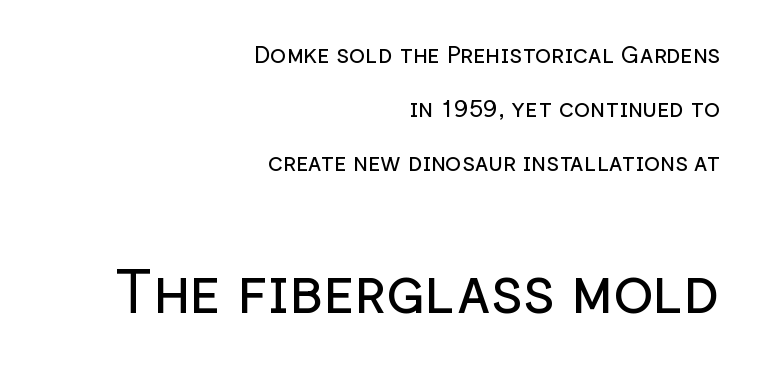
{"serif": "no", "italic": "no", "bold": "no", "weight": "regular", "width": "normal", "stroke_contrast": "low", "x_height": "medium", "monospaced": "no", "underline": "no", "align": "right", "line_spacing": "loose", "line_spacing_ratio": 2.26, "letter_spacing": "normal", "letter_spacing_em": 0.0, "larger_block": "second", "size_ratio": 2.5, "glyph_px": 60}
